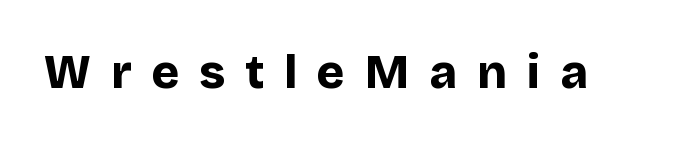
Posture: vertical. Note the varied advance widths — an 'i' is clearly narrower than an 'm'. The rendering uses a bold face; every stroke is thick and dark. There is plenty of visible air inserted between adjacent glyphs.
